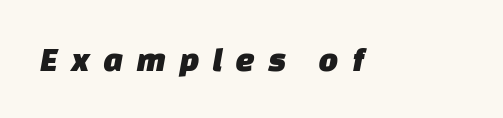
Varying glyph widths throughout — classic text-font behaviour. This sample uses a sans-serif face. Lines of text with bare space underneath. A typesetter would call this heavily tracked-out type.
